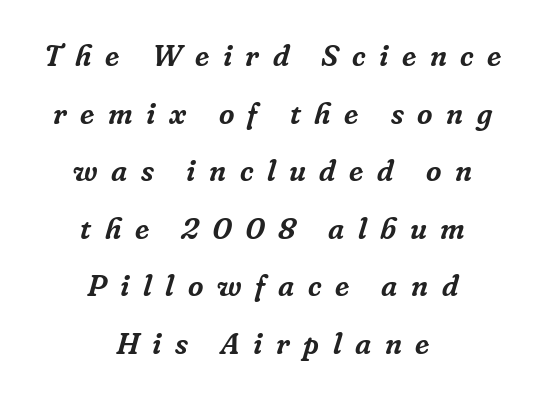
The image shows 30 px serif type, italic (leaning right); set centered, loose line spacing (1.92x), unusually wide letter spacing (+0.45 em), not underlined; low stroke contrast and a medium x-height.
